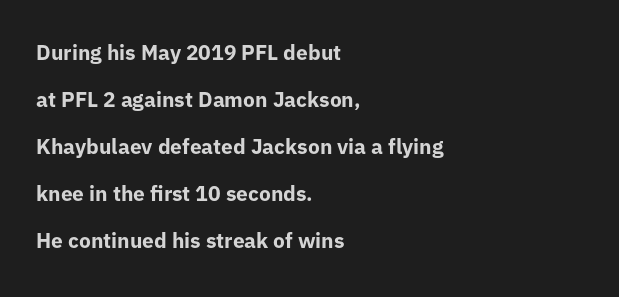
The image shows 21 px bold type, upright; set left-aligned, loose line spacing (2.24x), normal letter spacing, not underlined.
